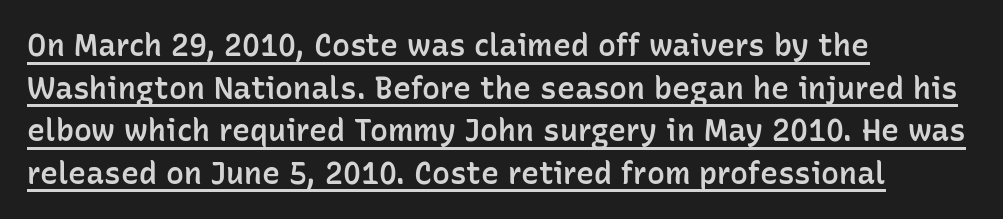
The image shows 30 px semibold sans-serif type, upright; set left-aligned, normal line spacing (1.42x), normal letter spacing, underlined; low stroke contrast and a medium x-height.
